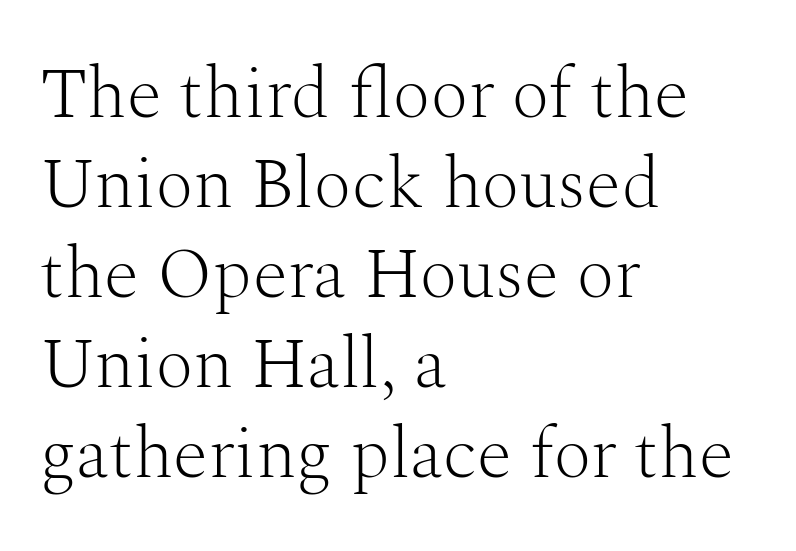
The image shows 72 px light serif type, upright; set left-aligned, normal line spacing (1.25x), normal letter spacing, not underlined; medium stroke contrast and a medium x-height.
